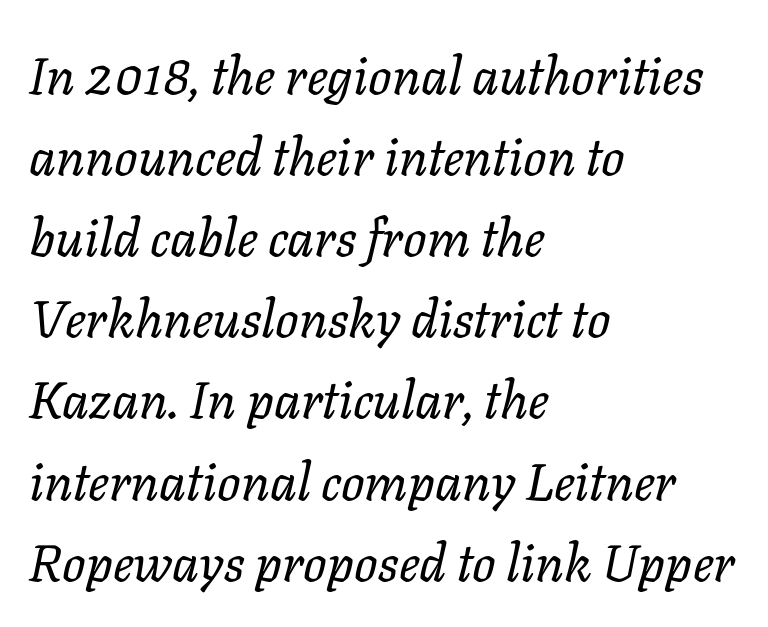
Varying glyph widths throughout — classic text-font behaviour. The face used here is rendered with its standard letterfit. Descender tails drop into unmarked territory. The block of text has a typical density, with ordinary space between rows. Every row of glyphs begins at an identical x-position on the left.
